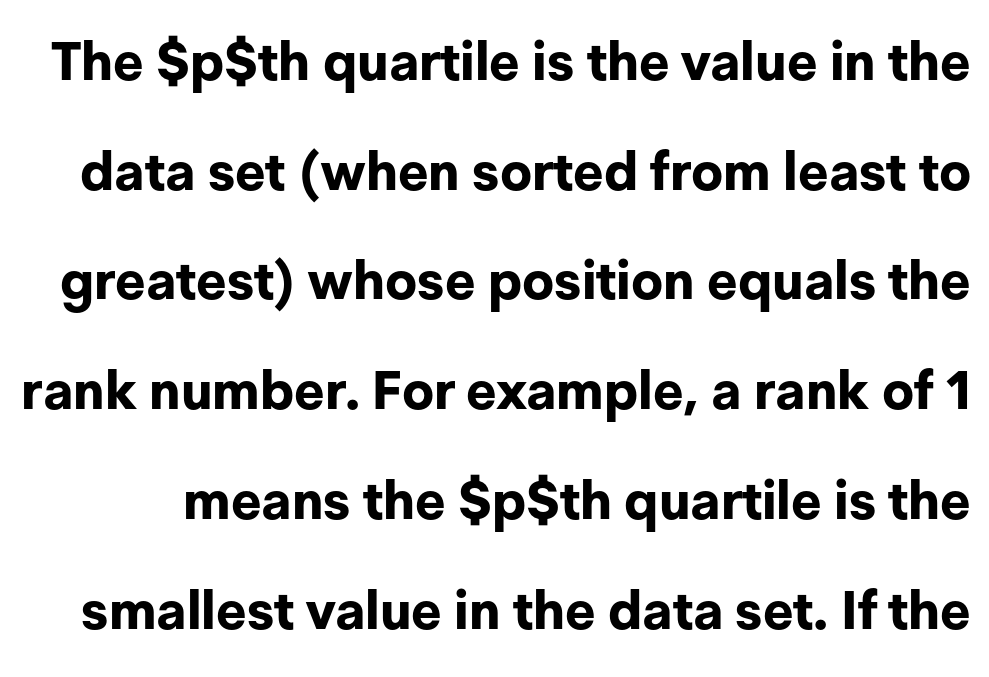
{"serif": "no", "italic": "no", "bold": "yes", "weight": "bold", "width": "normal", "stroke_contrast": "low", "x_height": "medium", "monospaced": "no", "underline": "no", "line_spacing": "loose", "line_spacing_ratio": 2.07, "letter_spacing": "normal", "letter_spacing_em": 0.0, "glyph_px": 53}
